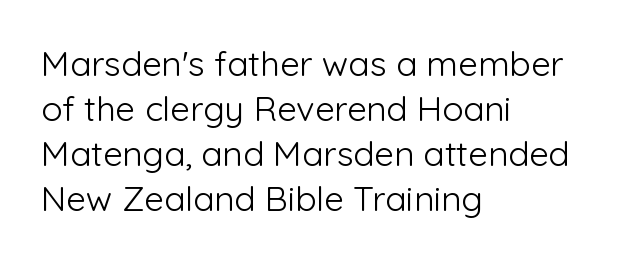
The image shows 35 px light sans-serif type, upright; set left-aligned, normal line spacing (1.29x), normal letter spacing, not underlined; low stroke contrast and a medium x-height.
